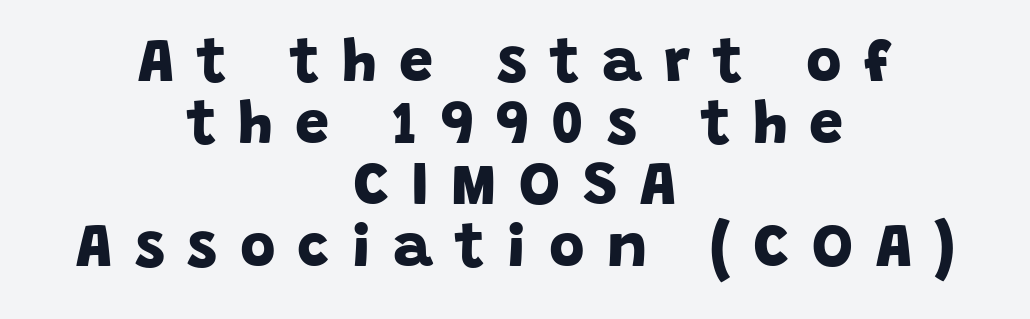
{"serif": "no", "bold": "yes", "weight": "bold", "width": "normal", "stroke_contrast": "low", "x_height": "large", "monospaced": "no", "underline": "no", "align": "center", "line_spacing": "tight", "line_spacing_ratio": 1.01, "letter_spacing": "wide", "letter_spacing_em": 0.37, "glyph_px": 61}
